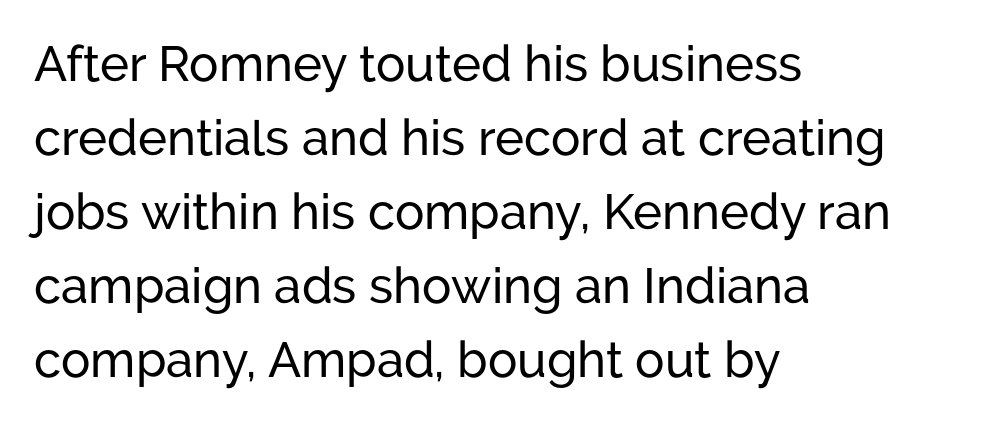
Serifs: no, the terminals of the letterforms are clean. The ragged edge is on the right, which tells us the setting is flush left. Baseline-to-baseline distance is the conventional proportion of letter height. You can tell it's not italic because the verticals are truly vertical.
